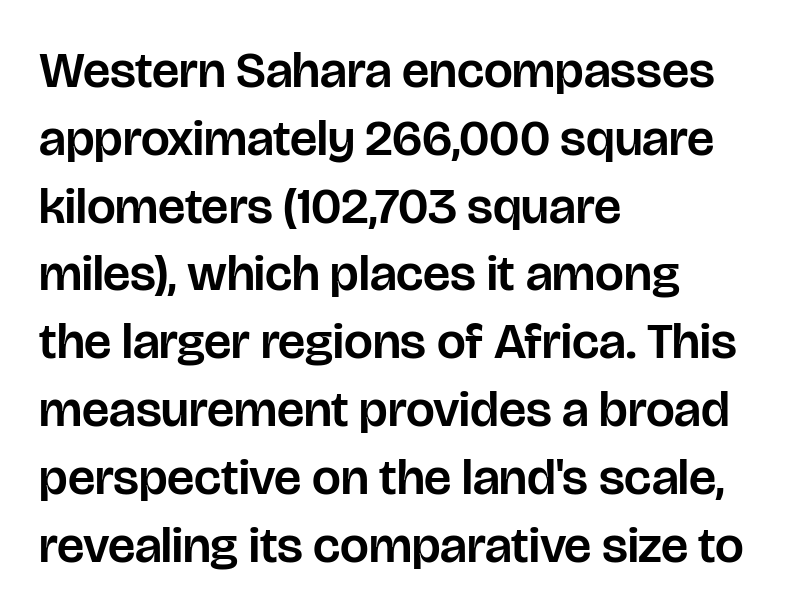
Q: Is the text italic (slanted)? A: No, it is upright.
Q: Is the typeface a serif or a sans-serif typeface? A: Sans-serif.
Q: Is the text underlined? A: No.
Q: How is the paragraph aligned? A: Left-aligned.
Q: Is the spacing between letters normal or unusually wide? A: Normal.
Q: Is the spacing between lines tight, normal or loose? A: Normal.
Q: Width (condensed, normal, or wide)? A: Normal.
Q: Stroke contrast? A: Low.
Q: x-height? A: Large.
Q: Monospaced? A: No.
